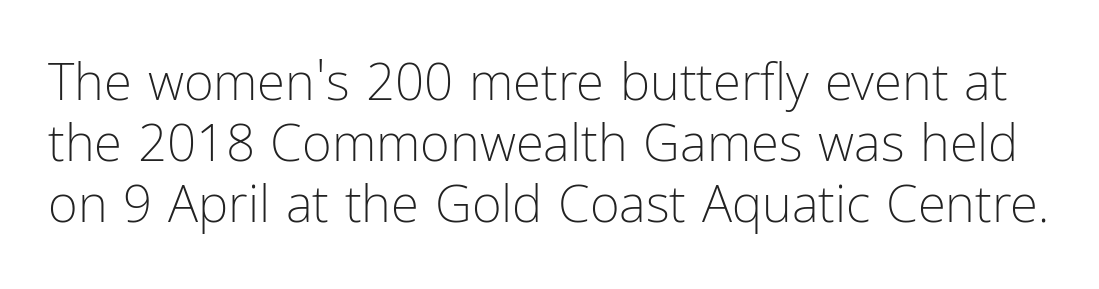
{"serif": "no", "italic": "no", "bold": "no", "weight": "light", "width": "condensed", "stroke_contrast": "low", "x_height": "medium", "monospaced": "no", "underline": "no", "line_spacing_ratio": 1.2, "letter_spacing": "normal", "letter_spacing_em": 0.0, "glyph_px": 51}
